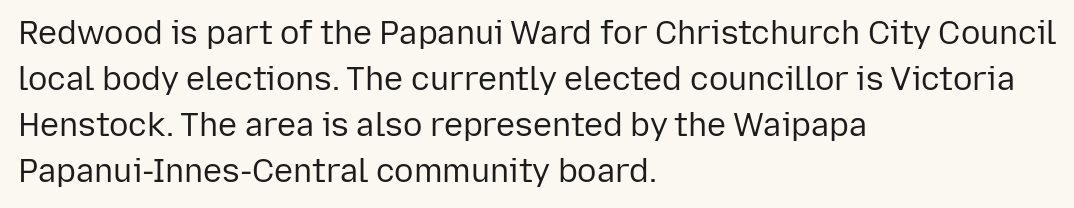
The image shows 32 px regular-weight sans-serif type, upright; set left-aligned, normal line spacing (1.44x), normal letter spacing, not underlined; low stroke contrast and a medium x-height.
